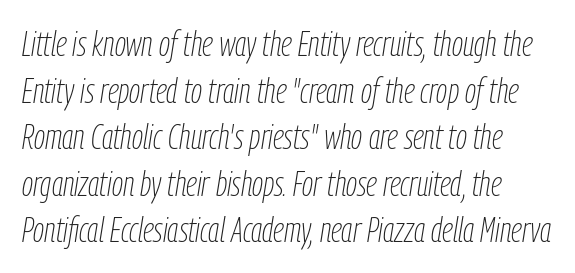
The image shows 35 px thin, condensed type, italic (leaning right); set normal line spacing (1.33x), normal letter spacing, not underlined; low stroke contrast and a medium x-height.
